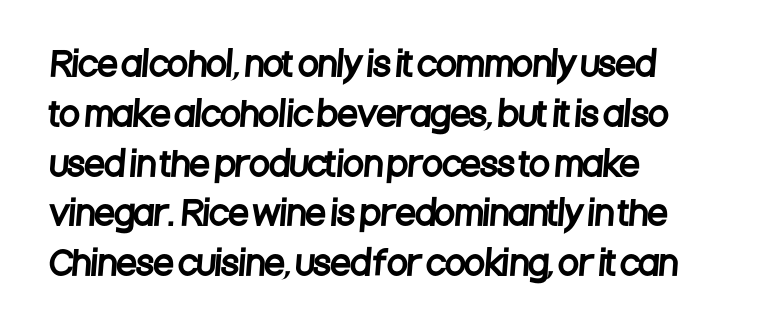
Words float on clear page, feet unadorned. Glyph-to-glyph distance matches everyday printed text. The face used here is proportionally spaced, like ordinary book or web type. The paragraph shown leans on its left margin. Font category for this specimen: sans-serif.
